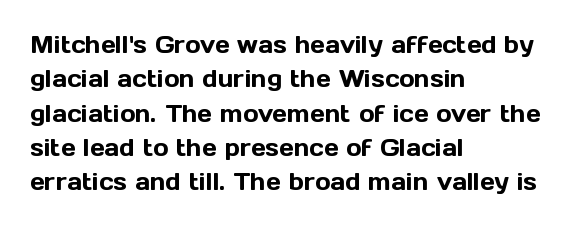
{"italic": "no", "underline": "no", "align": "left", "line_spacing": "normal", "line_spacing_ratio": 1.49, "letter_spacing": "normal", "letter_spacing_em": 0.0, "glyph_px": 23}
